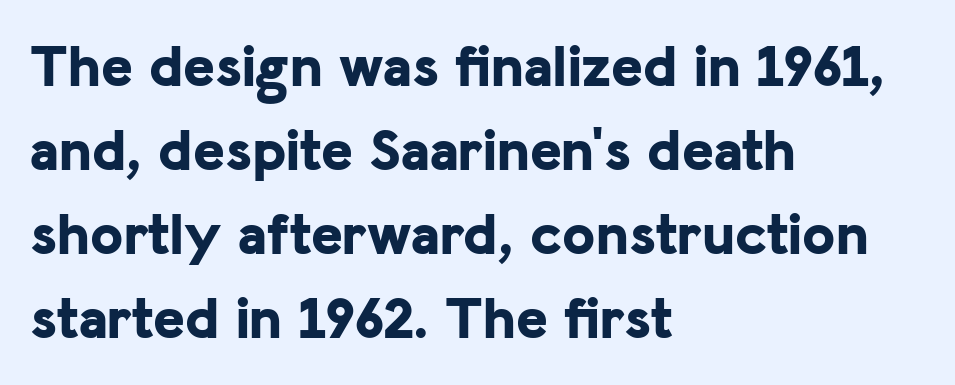
Q: Is the text bold? A: Yes.
Q: Is the text italic (slanted)? A: No, it is upright.
Q: Is the typeface a serif or a sans-serif typeface? A: Sans-serif.
Q: Is the text underlined? A: No.
Q: How is the paragraph aligned? A: Left-aligned.
Q: Is the spacing between letters normal or unusually wide? A: Normal.
Q: Is the spacing between lines tight, normal or loose? A: Normal.
Q: Width (condensed, normal, or wide)? A: Normal.
Q: Stroke contrast? A: Low.
Q: x-height? A: Medium.
Q: Monospaced? A: No.
